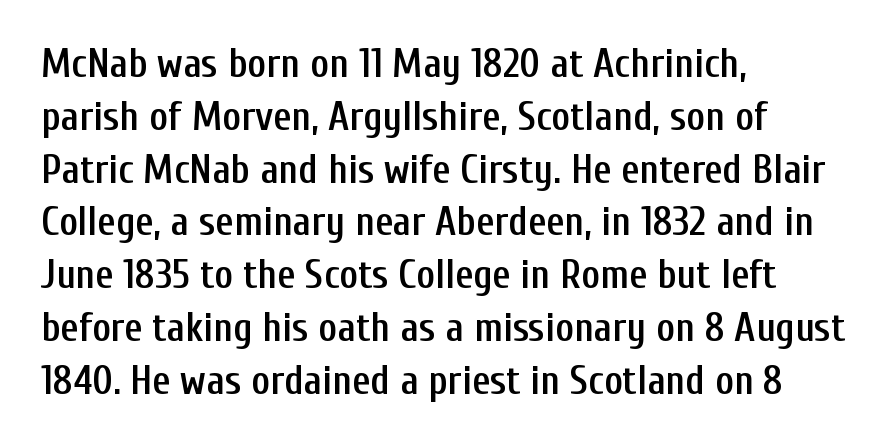
{"serif": "no", "italic": "no", "bold": "semi", "weight": "semibold", "width": "condensed", "stroke_contrast": "low", "x_height": "medium", "monospaced": "no", "underline": "no", "align": "left", "line_spacing": "normal", "line_spacing_ratio": 1.32, "letter_spacing": "normal", "letter_spacing_em": 0.0, "glyph_px": 40}
